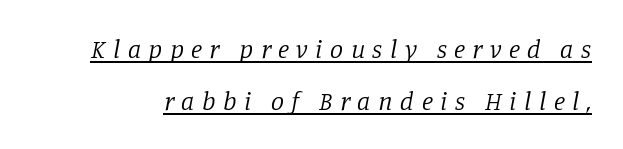
The image shows 26 px text type, italic (leaning right); set loose line spacing (2.0x), unusually wide letter spacing (+0.29 em), underlined.
